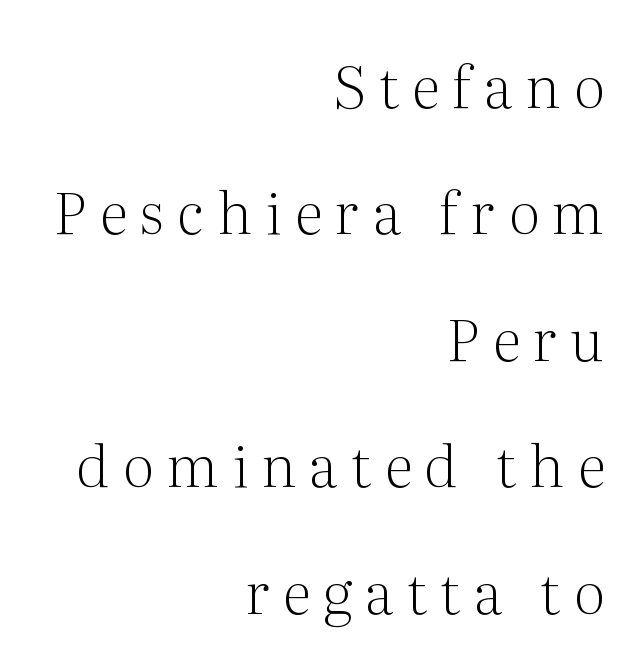
{"serif": "yes", "italic": "no", "bold": "no", "weight": "light", "width": "normal", "stroke_contrast": "medium", "x_height": "medium", "monospaced": "no", "underline": "no", "align": "right", "line_spacing": "loose", "line_spacing_ratio": 2.18, "letter_spacing": "wide", "letter_spacing_em": 0.23, "glyph_px": 58}
